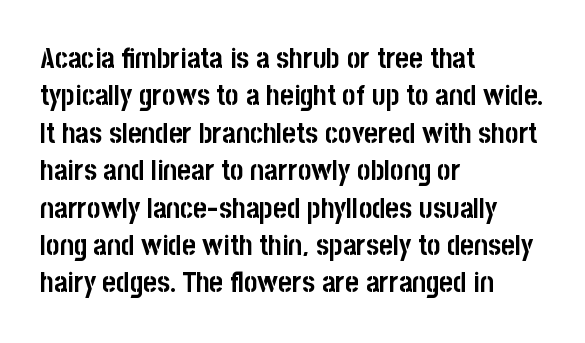
{"serif": "no", "italic": "no", "bold": "yes", "weight": "semibold", "width": "condensed", "stroke_contrast": "low", "x_height": "large", "monospaced": "no", "underline": "no", "align": "left", "line_spacing": "normal", "line_spacing_ratio": 1.29, "letter_spacing": "normal", "letter_spacing_em": 0.0, "glyph_px": 29}
